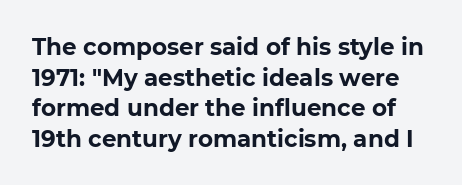
Q: Is the text bold? A: Yes.
Q: Is the text italic (slanted)? A: No, it is upright.
Q: Is the text underlined? A: No.
Q: Is the spacing between letters normal or unusually wide? A: Normal.
Q: Is the spacing between lines tight, normal or loose? A: Normal.
